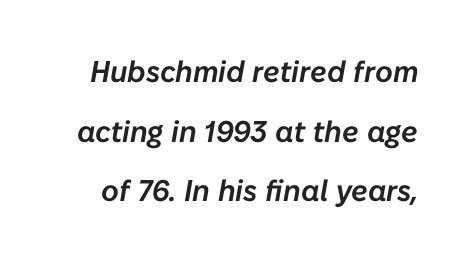
The image shows 30 px text type, italic (leaning right); set loose line spacing (1.99x), normal letter spacing, not underlined; low stroke contrast and a medium x-height.
